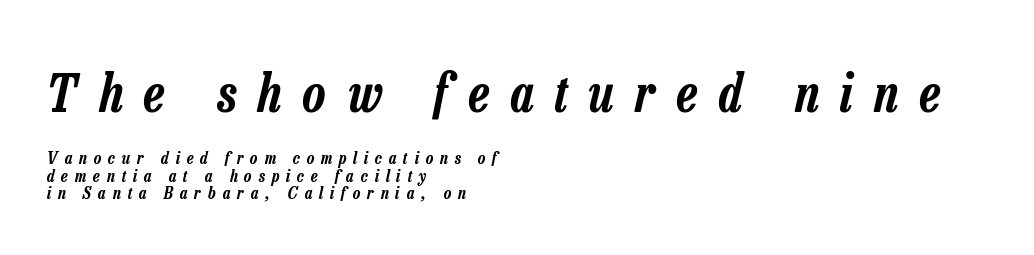
{"italic": "yes", "lean": "right", "slant_degrees": 13, "width": "condensed", "stroke_contrast": "low", "x_height": "medium", "monospaced": "no", "underline": "no", "align": "left", "line_spacing": "tight", "line_spacing_ratio": 1.03, "letter_spacing": "wide", "letter_spacing_em": 0.41, "larger_block": "first", "size_ratio": 3.06, "glyph_px": 52}
